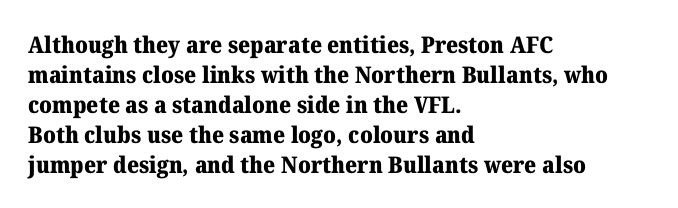
Designer's note — italics off, roman on. Clear beneath every line of the passage. Set as a true bold cut, around the 700 mark. How would I describe the line gaps? Plain and ordinary.
